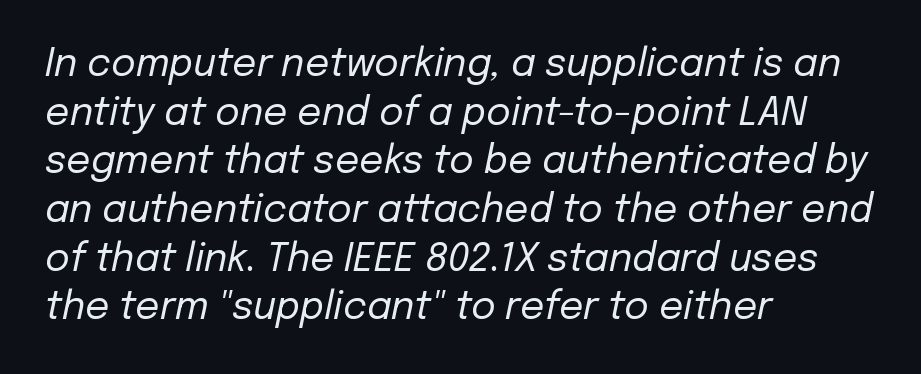
{"italic": "yes", "lean": "right", "slant_degrees": 12, "bold": "no", "weight": "regular", "width": "normal", "stroke_contrast": "low", "x_height": "medium", "monospaced": "no", "underline": "no", "align": "left", "line_spacing": "normal", "line_spacing_ratio": 1.28, "letter_spacing": "normal", "letter_spacing_em": 0.0, "glyph_px": 38}
